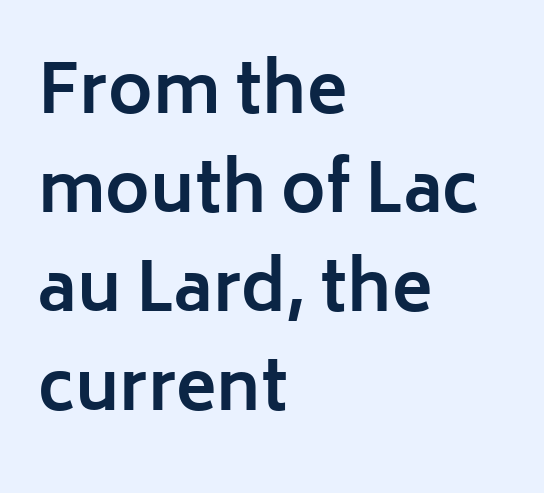
The type family on display is of the sans-serif kind. Students, note that the glyphs here touch the page at normal intervals. The rendering anchors every line to the left-hand side. Thick stems and heavy bowls — unmistakably bold. Here the designer chose a conventional face with non-uniform glyph widths.
